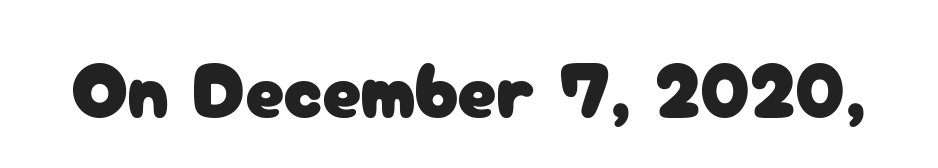
The space directly below the letters is spotless. Serif or sans? Sans — the stroke terminals are bare. The specimen reads as upright at a glance. The letters advance in unequal steps, a hallmark of proportional type. Inter-character spacing is left at the font's built-in metrics.
